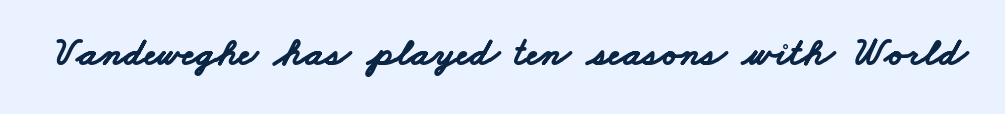
Q: Is the text bold? A: Yes.
Q: Is the typeface a serif or a sans-serif typeface? A: Sans-serif.
Q: Is the text underlined? A: No.
Q: Is the spacing between letters normal or unusually wide? A: Normal.
Q: Width (condensed, normal, or wide)? A: Wide.
Q: Stroke contrast? A: Low.
Q: x-height? A: Small.
Q: Monospaced? A: No.
